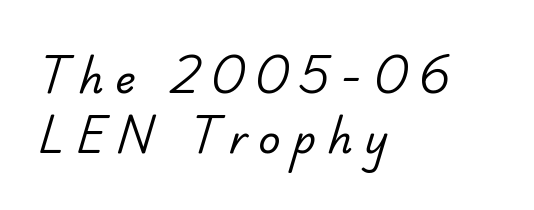
Q: Is the text bold? A: No.
Q: Is the typeface a serif or a sans-serif typeface? A: Sans-serif.
Q: Is the text underlined? A: No.
Q: How is the paragraph aligned? A: Left-aligned.
Q: Is the spacing between letters normal or unusually wide? A: Unusually wide.
Q: Is the spacing between lines tight, normal or loose? A: Normal.
Q: Width (condensed, normal, or wide)? A: Normal.
Q: Stroke contrast? A: Low.
Q: x-height? A: Small.
Q: Monospaced? A: No.
